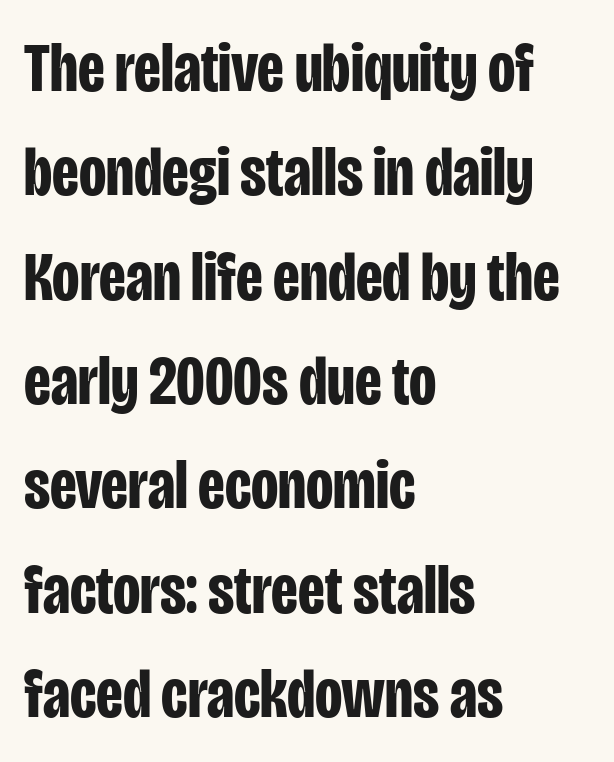
The image shows 71 px bold, condensed sans-serif type, upright; set left-aligned, normal line spacing (1.47x), normal letter spacing, not underlined; low stroke contrast and a large x-height.
